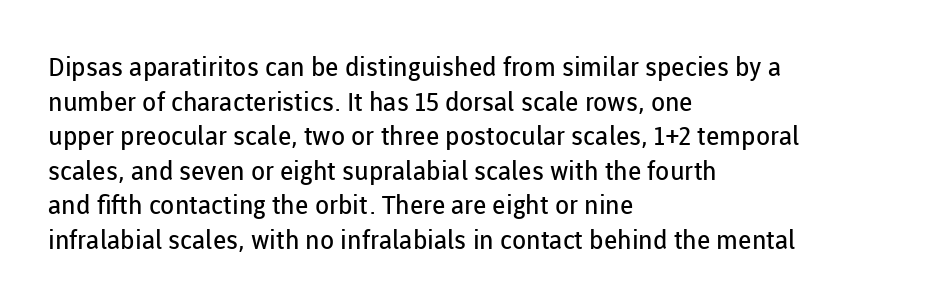
No chunkiness to these letters — they're not bold. A classic flush-left, rag-right setting is used for this passage. One glance says typical: line gaps are just what's usual. The letters sit at their default tracking, neither squeezed nor spread.
